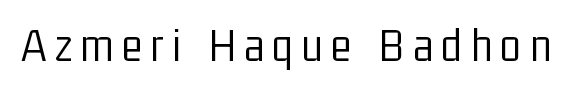
{"serif": "no", "italic": "no", "bold": "no", "weight": "light", "width": "condensed", "stroke_contrast": "low", "x_height": "medium", "monospaced": "no", "underline": "no", "glyph_px": 49}
